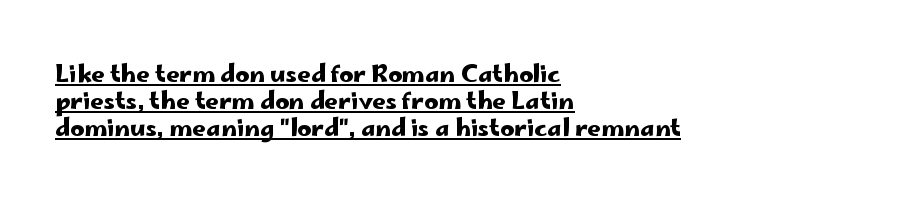
Check the space under the baseline: a stroke is drawn there. How would I describe the line gaps? Narrow and economical. The axis of the letterforms is exactly vertical. Caption: multi-line text, flush left, ragged right. Inter-character spacing is left at the font's built-in metrics.
